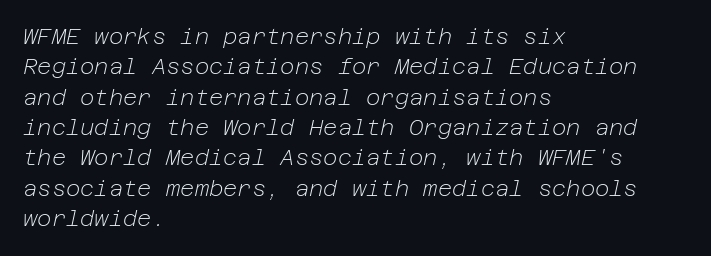
Look at the tracking — it's just the regular setting, nothing added. This reads as an unemphasized weight, regular at the heaviest. This rendering uses left alignment, leaving the right contour irregular. Posture: slanted. Any mark beneath the type? The region is blank. Horizontal bands of white between lines are of average thickness.
